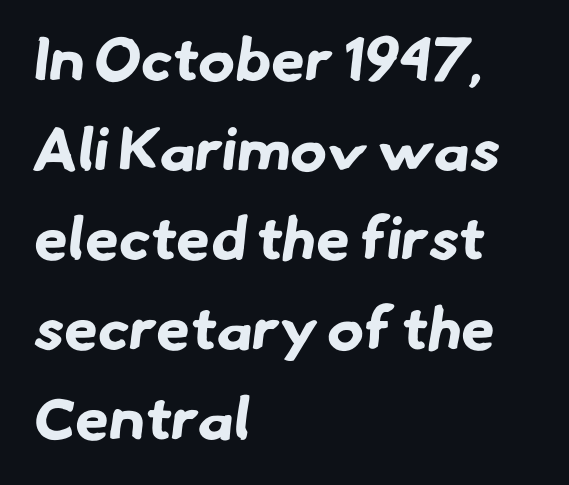
The image shows 61 px bold sans-serif type; set left-aligned, normal line spacing (1.47x), normal letter spacing, not underlined; low stroke contrast and a small x-height.
